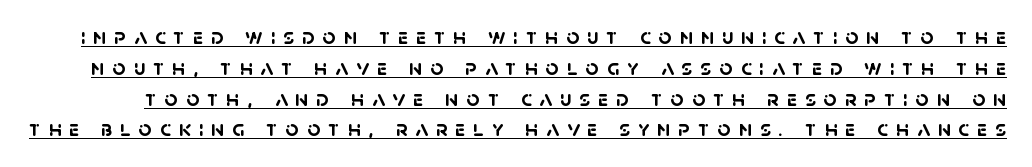
{"bold": "yes", "underline": "yes", "line_spacing": "normal", "line_spacing_ratio": 1.34, "letter_spacing": "wide", "letter_spacing_em": 0.34, "glyph_px": 23}
